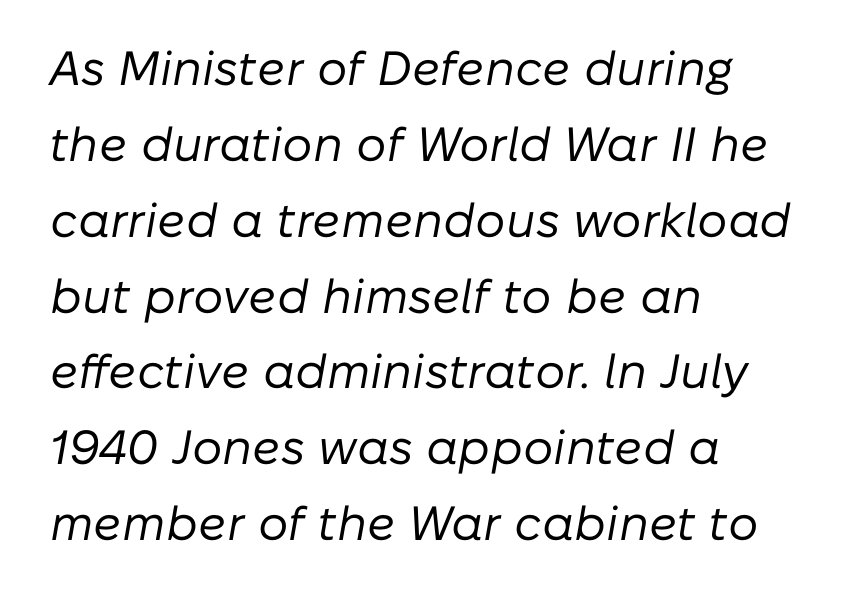
The image shows 48 px regular-weight type, italic (leaning right); set left-aligned, normal line spacing (1.58x), normal letter spacing, not underlined; low stroke contrast and a medium x-height.
